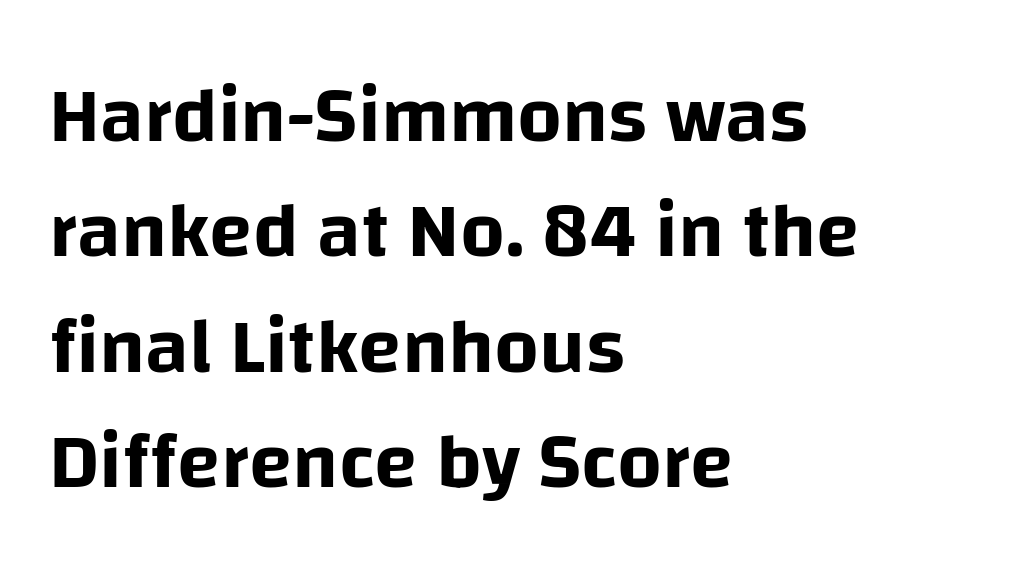
{"serif": "no", "italic": "no", "width": "normal", "stroke_contrast": "low", "x_height": "large", "monospaced": "no", "underline": "no", "align": "left", "line_spacing": "normal", "line_spacing_ratio": 1.46, "letter_spacing": "normal", "letter_spacing_em": 0.0, "glyph_px": 79}
